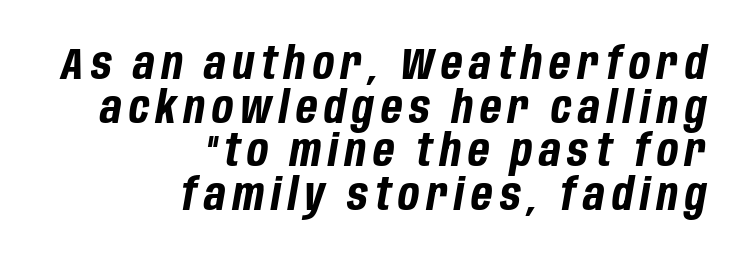
The letters are slanted; this is an italic face. Heavy, bold letterforms. Spacing verdict: proportional, widths tailored to each character. Horizontally, the lines are justified to the trailing edge only.
